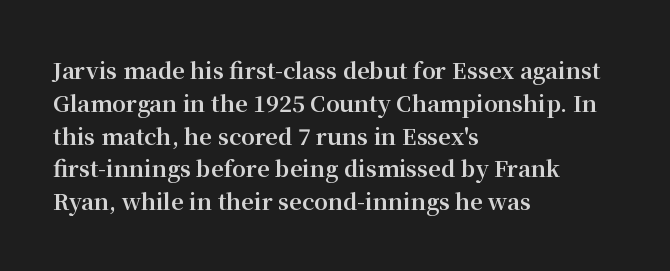
{"italic": "no", "bold": "yes", "underline": "no", "align": "left", "line_spacing": "normal", "line_spacing_ratio": 1.49, "letter_spacing": "normal", "letter_spacing_em": 0.0, "glyph_px": 22}
